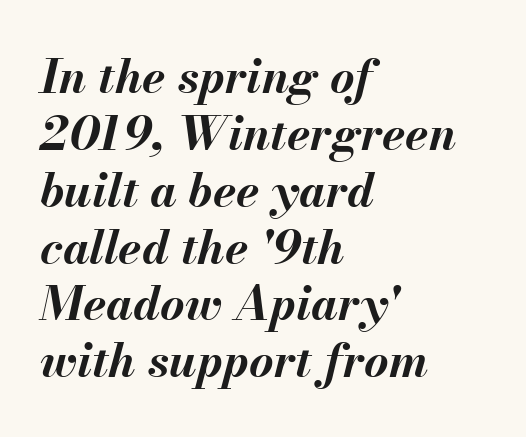
{"italic": "yes", "lean": "right", "slant_degrees": 13, "bold": "yes", "weight": "bold", "width": "normal", "stroke_contrast": "medium", "x_height": "small", "monospaced": "no", "underline": "no", "align": "left", "line_spacing_ratio": 1.21, "letter_spacing": "normal", "letter_spacing_em": 0.0, "glyph_px": 47}
